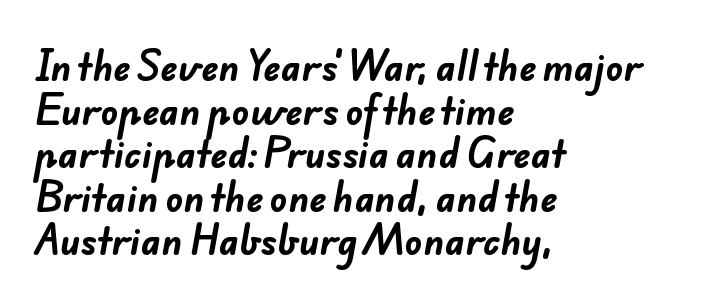
{"serif": "no", "bold": "yes", "weight": "bold", "width": "normal", "stroke_contrast": "low", "x_height": "small", "monospaced": "no", "underline": "no", "align": "left", "line_spacing_ratio": 1.21, "letter_spacing": "normal", "letter_spacing_em": 0.0, "glyph_px": 36}
